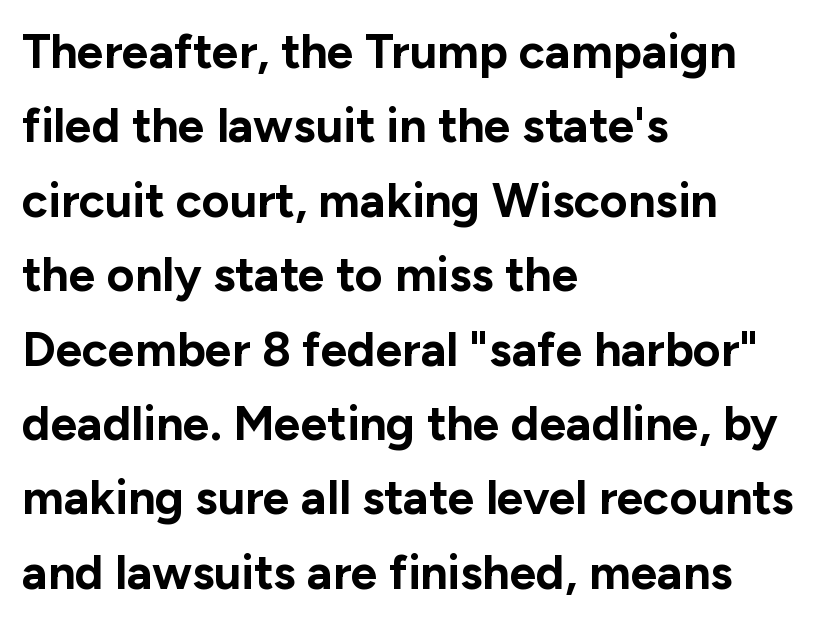
The image shows 48 px bold sans-serif type, upright; set left-aligned, normal line spacing (1.55x), normal letter spacing, not underlined; low stroke contrast and a medium x-height.
